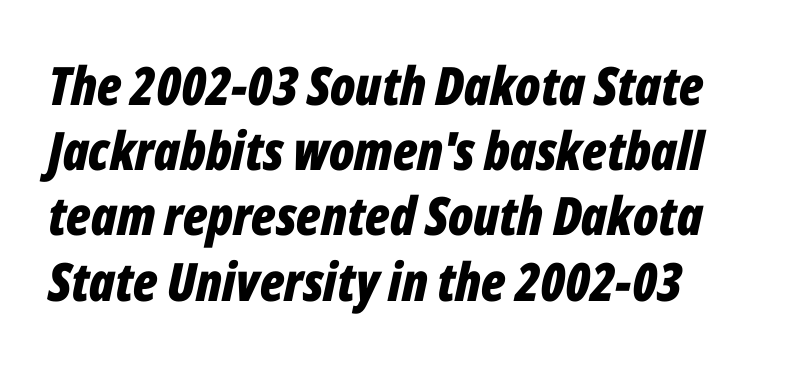
The image shows 53 px bold, condensed type, italic (leaning right); set line spacing 1.23x, normal letter spacing, not underlined; low stroke contrast and a medium x-height.
